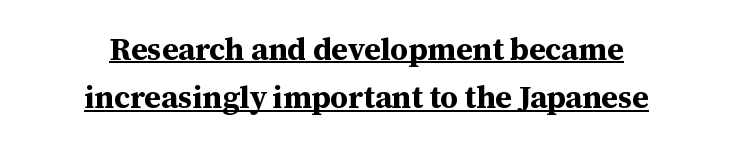
{"serif": "yes", "italic": "no", "bold": "yes", "weight": "bold", "width": "normal", "stroke_contrast": "medium", "x_height": "medium", "monospaced": "no", "underline": "yes", "align": "center", "line_spacing": "normal", "line_spacing_ratio": 1.56, "letter_spacing": "normal", "letter_spacing_em": 0.0, "glyph_px": 31}
